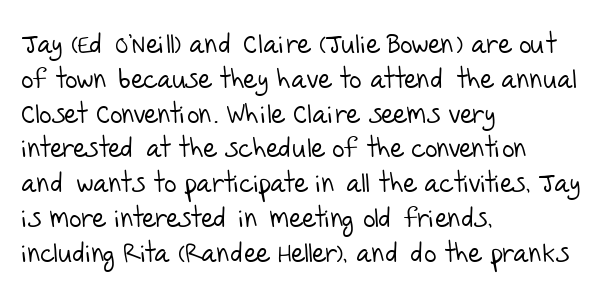
The image shows 27 px text type; set left-aligned, normal line spacing (1.29x), normal letter spacing, not underlined.
